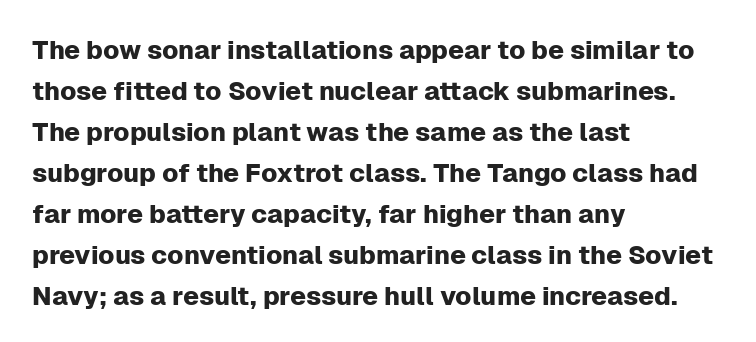
{"italic": "no", "underline": "no", "align": "left", "line_spacing": "normal", "line_spacing_ratio": 1.58, "letter_spacing": "normal", "letter_spacing_em": 0.0, "glyph_px": 26}
